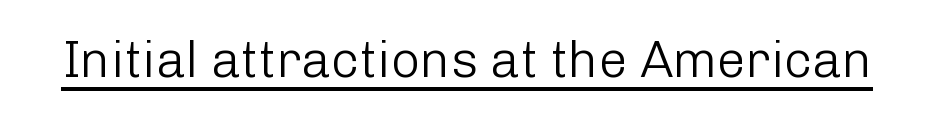
Does the lettering tilt? It doesn't — this is upright. Bold? No — there's no thickening of the strokes. Each letter keeps its own natural width here, so spacing adapts to shape. Look at the tracking — it's just the regular setting, nothing added.
